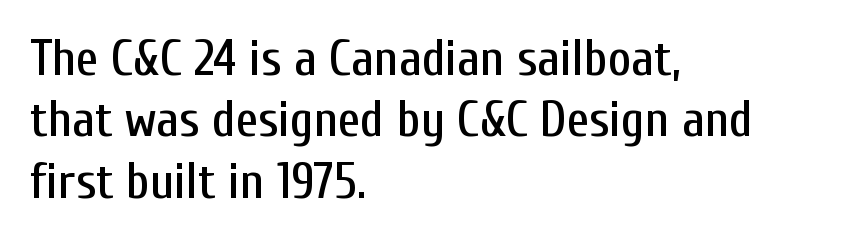
The image shows 50 px condensed sans-serif type, upright; set left-aligned, line spacing 1.23x, normal letter spacing, not underlined; low stroke contrast and a medium x-height.
